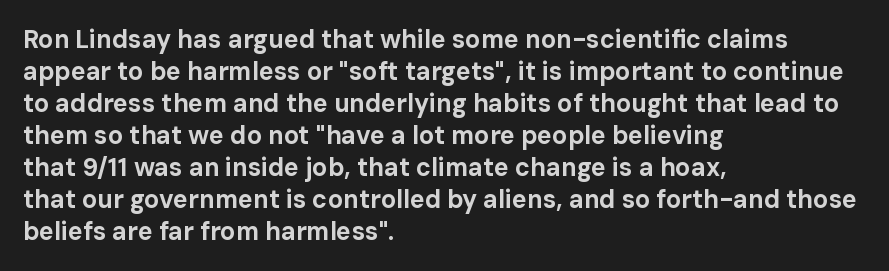
The typesetter chose a ragged-right arrangement here. The line texture is even and compact thanks to regular tracking. Summary of weight: heavy, a full bold. Vertically, the passage feels balanced, rows spaced as you'd expect. In terms of posture, this sample is upright.
